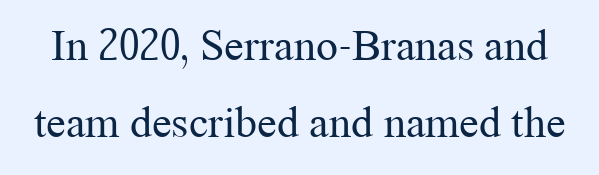
Plain, unruled lines of type. Words appear dense and cohesive because spacing is normal. Note the varied advance widths — an 'i' is clearly narrower than an 'm'. Compared with a typical body face, this is equally light or lighter still. What kind of face is this? One with serifs.
